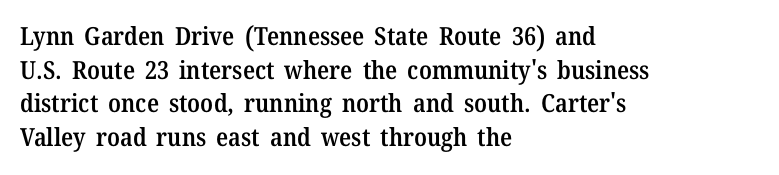
The image shows 25 px text type, upright; set left-aligned, normal line spacing (1.35x), normal letter spacing, not underlined.
